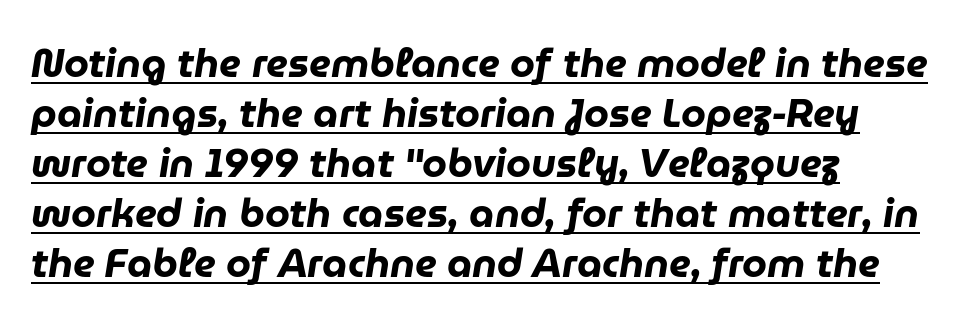
Q: Is the text bold? A: Yes.
Q: Is the text italic (slanted)? A: Yes, it leans right by about 9 degrees.
Q: Is the text underlined? A: Yes.
Q: How is the paragraph aligned? A: Left-aligned.
Q: Is the spacing between letters normal or unusually wide? A: Normal.
Q: Is the spacing between lines tight, normal or loose? A: Normal.
Q: Width (condensed, normal, or wide)? A: Normal.
Q: Stroke contrast? A: Low.
Q: x-height? A: Medium.
Q: Monospaced? A: No.
